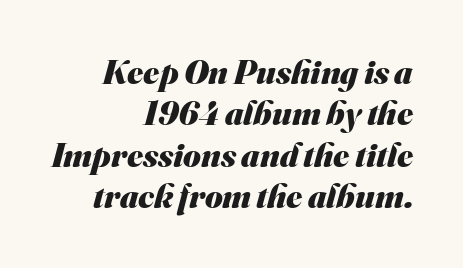
{"serif": "no", "bold": "yes", "weight": "heavy", "width": "normal", "stroke_contrast": "medium", "x_height": "small", "monospaced": "no", "underline": "no", "align": "right", "line_spacing_ratio": 1.22, "letter_spacing": "normal", "letter_spacing_em": 0.0, "glyph_px": 34}
